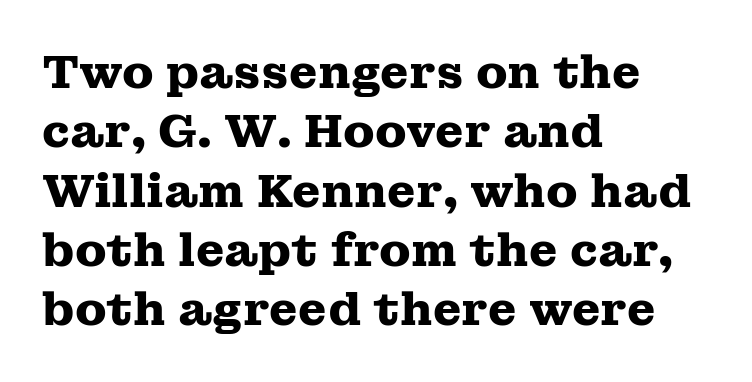
{"serif": "yes", "italic": "no", "bold": "yes", "weight": "heavy", "width": "wide", "stroke_contrast": "medium", "x_height": "medium", "monospaced": "no", "underline": "no", "align": "left", "line_spacing": "normal", "line_spacing_ratio": 1.29, "letter_spacing": "normal", "letter_spacing_em": 0.0, "glyph_px": 46}
